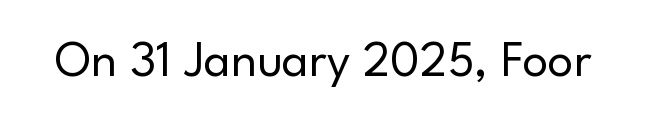
Q: Is the text bold? A: No.
Q: Is the text italic (slanted)? A: No, it is upright.
Q: Is the typeface a serif or a sans-serif typeface? A: Sans-serif.
Q: Is the text underlined? A: No.
Q: Is the spacing between letters normal or unusually wide? A: Normal.
Q: Width (condensed, normal, or wide)? A: Normal.
Q: Stroke contrast? A: Low.
Q: x-height? A: Small.
Q: Monospaced? A: No.
